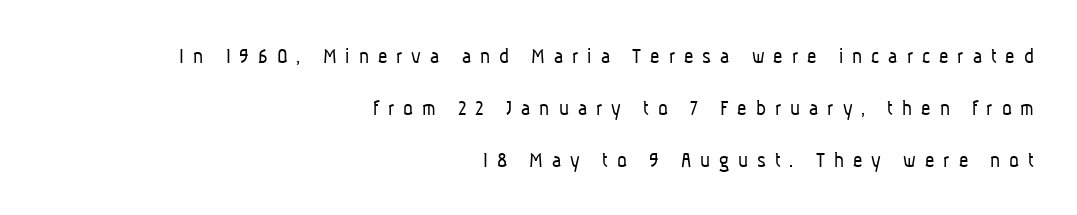
{"bold": "no", "underline": "no", "align": "right", "line_spacing": "loose", "line_spacing_ratio": 2.26, "letter_spacing": "wide", "letter_spacing_em": 0.39, "glyph_px": 23}
